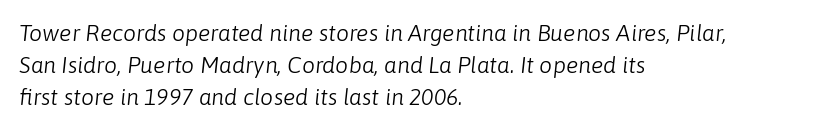
The image shows 23 px text type, italic (leaning right); set left-aligned, normal line spacing (1.39x), normal letter spacing, not underlined.
